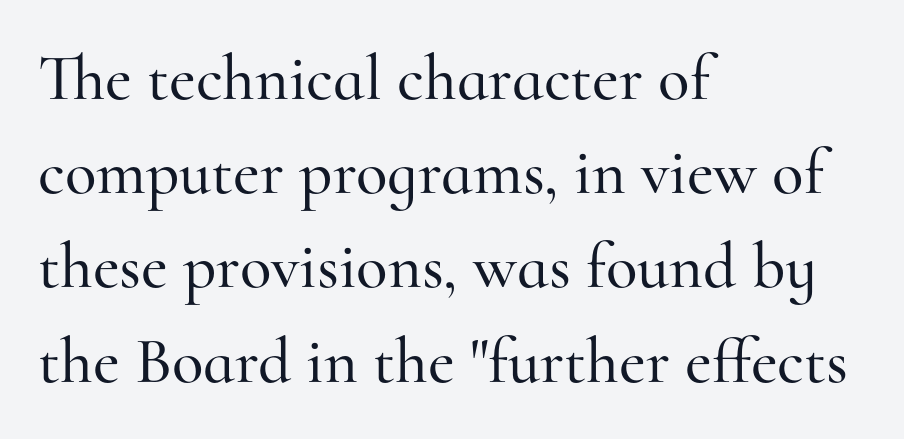
{"serif": "yes", "italic": "no", "width": "normal", "stroke_contrast": "high", "x_height": "small", "monospaced": "no", "underline": "no", "align": "left", "line_spacing": "normal", "line_spacing_ratio": 1.45, "letter_spacing": "normal", "letter_spacing_em": 0.0, "glyph_px": 65}
